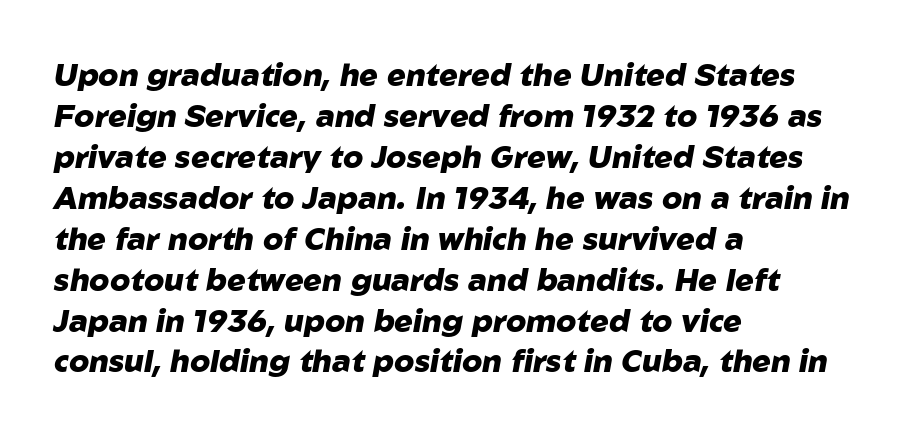
The lettering tilts uniformly, giving the passage an italic look. The face used here is proportionally spaced, like ordinary book or web type. Compared with a centered layout, this one pins lines to the left instead. On the weight axis this lands at bold, roughly 700. A normal amount of white space separates one row of letters from the next.
